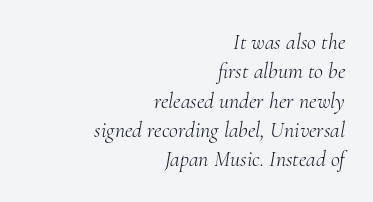
{"italic": "yes", "lean": "right", "slant_degrees": 10, "bold": "no", "underline": "no", "align": "right", "line_spacing": "normal", "line_spacing_ratio": 1.33, "letter_spacing": "normal", "letter_spacing_em": 0.0, "glyph_px": 22}
